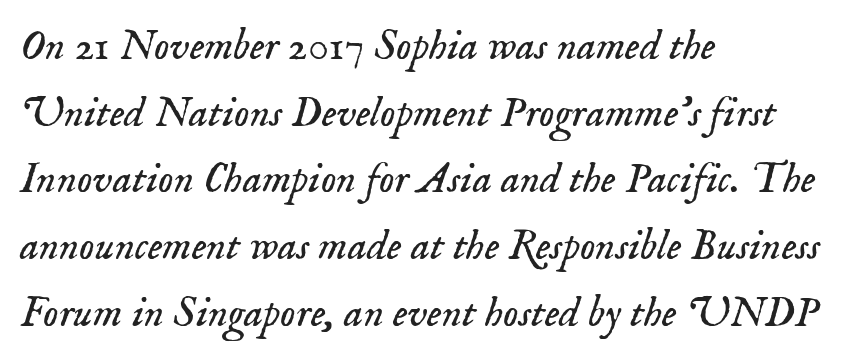
Inter-character spacing is left at the font's built-in metrics. Every character sits at an angle, as italics do. Is this a heavy cut? Hardly; it is regular or lighter. Descenders hang freely into open space.
